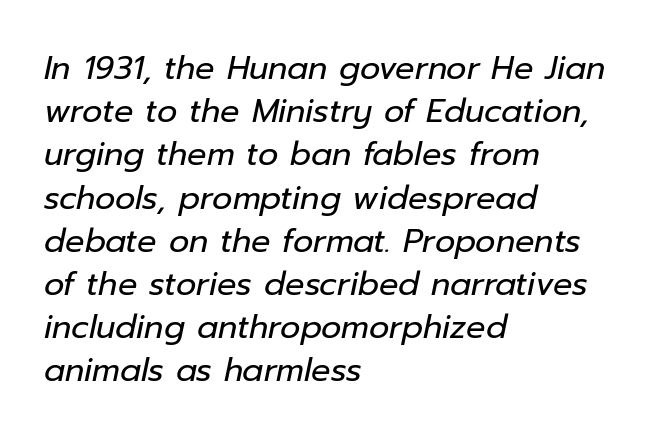
{"italic": "yes", "lean": "right", "slant_degrees": 12, "bold": "no", "weight": "regular", "width": "normal", "stroke_contrast": "low", "x_height": "medium", "monospaced": "no", "underline": "no", "align": "left", "line_spacing": "normal", "line_spacing_ratio": 1.35, "letter_spacing": "normal", "letter_spacing_em": 0.0, "glyph_px": 32}
